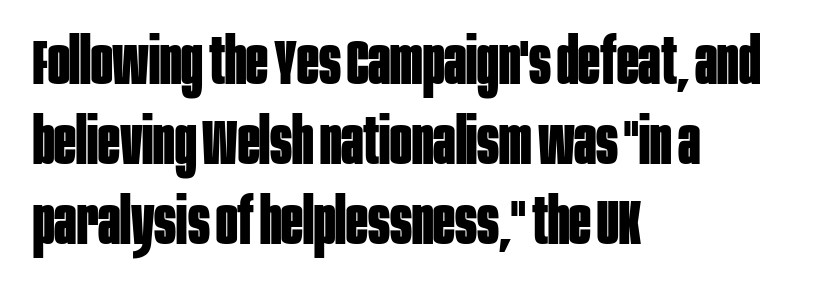
The image shows 64 px bold, condensed sans-serif type, upright; set left-aligned, normal line spacing (1.25x), normal letter spacing, not underlined; low stroke contrast and a large x-height.
